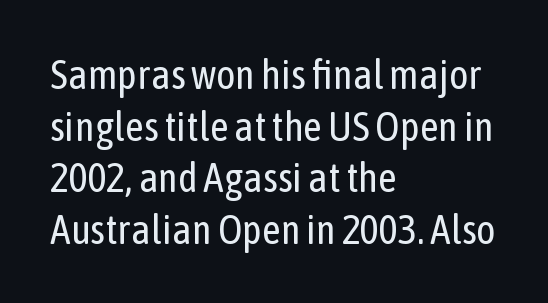
The image shows 41 px regular-weight, condensed sans-serif type, upright; set left-aligned, normal line spacing (1.26x), normal letter spacing, not underlined; low stroke contrast and a medium x-height.
